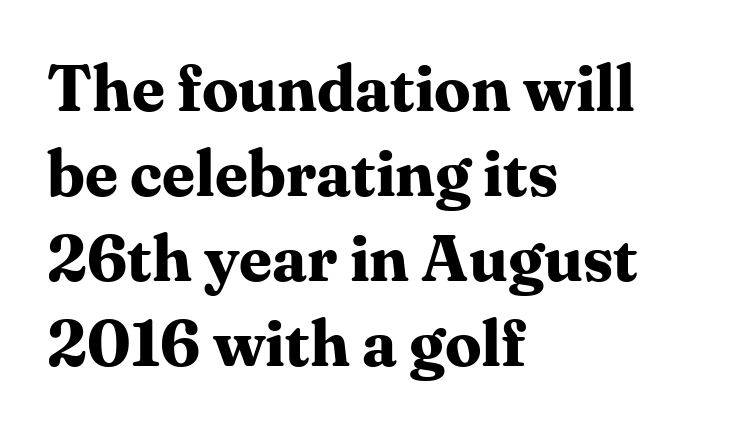
{"serif": "yes", "italic": "no", "bold": "yes", "weight": "bold", "width": "normal", "stroke_contrast": "medium", "x_height": "medium", "monospaced": "no", "underline": "no", "align": "left", "line_spacing": "normal", "line_spacing_ratio": 1.31, "letter_spacing": "normal", "letter_spacing_em": 0.0, "glyph_px": 65}
